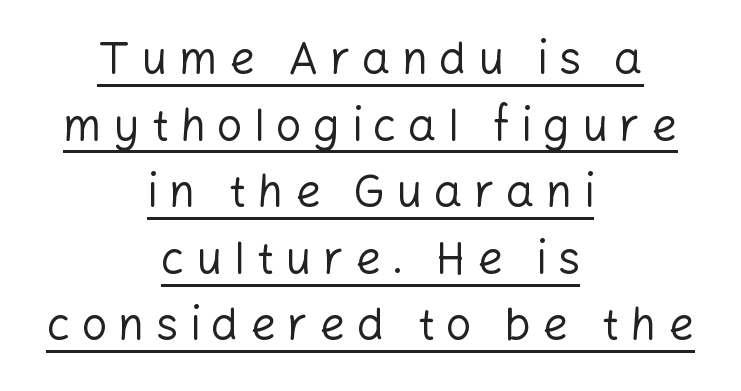
The image shows 45 px regular-weight sans-serif type, upright; set centered, normal line spacing (1.48x), unusually wide letter spacing (+0.25 em), underlined; low stroke contrast and a medium x-height.
